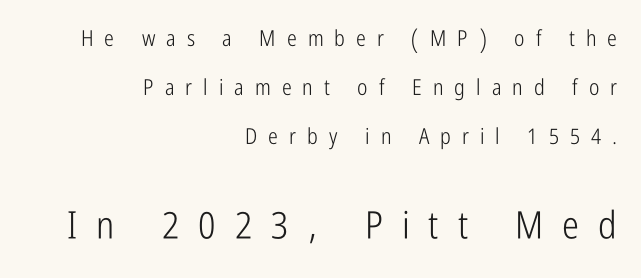
The image shows 38 px light, condensed sans-serif type, upright; set right-aligned, loose line spacing (2.22x), unusually wide letter spacing (+0.5 em), not underlined; the second (bottom) block is 1.73x larger; low stroke contrast and a medium x-height.
